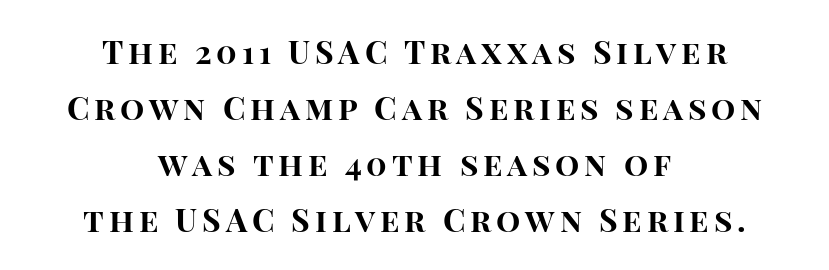
Centered paragraph, ragged on both sides. Designer's note — italics off, roman on. In terms of letterform style, serifs are entirely absent. The strip under each line holds only bare page.
